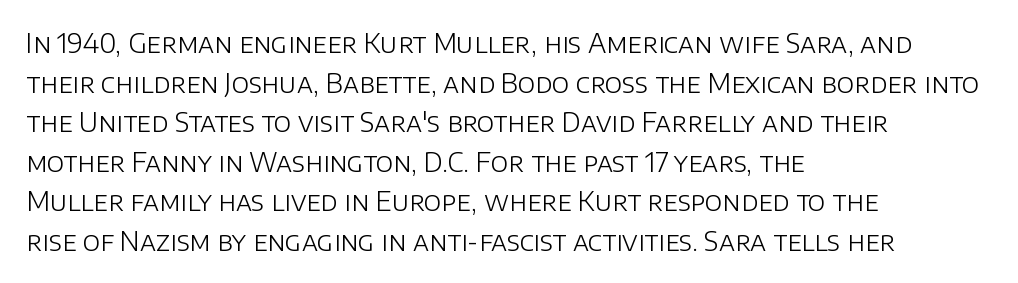
Q: Is the text bold? A: No.
Q: Is the text italic (slanted)? A: No, it is upright.
Q: Is the text underlined? A: No.
Q: How is the paragraph aligned? A: Left-aligned.
Q: Is the spacing between letters normal or unusually wide? A: Normal.
Q: Is the spacing between lines tight, normal or loose? A: Normal.
